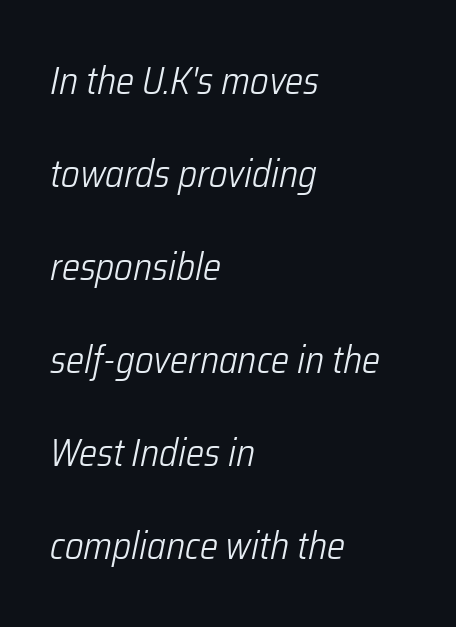
The image shows 38 px light, condensed type, italic (leaning right); set left-aligned, loose line spacing (2.45x), normal letter spacing, not underlined; low stroke contrast and a medium x-height.
